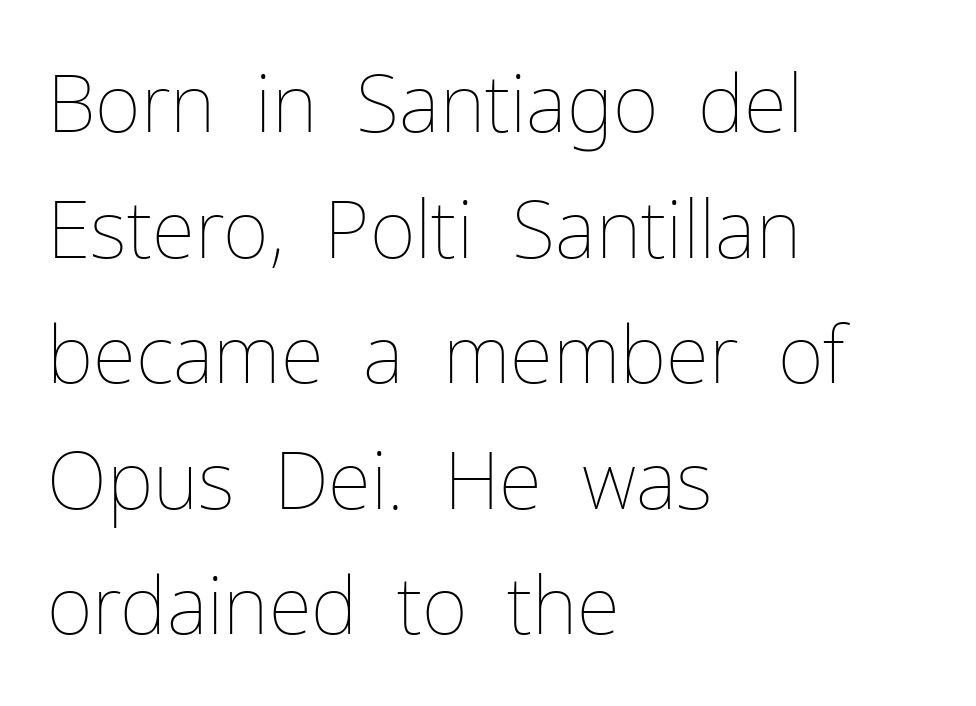
The image shows 79 px thin type, upright; set left-aligned, normal line spacing (1.59x), normal letter spacing, not underlined; low stroke contrast and a medium x-height.
